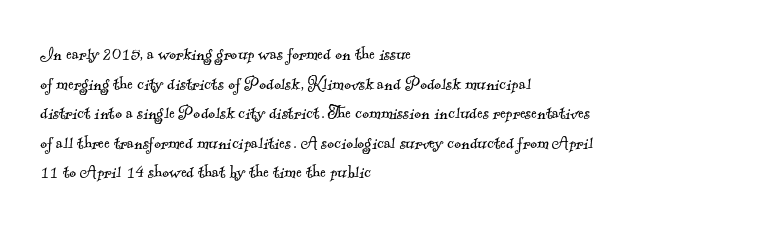
{"bold": "no", "underline": "no", "align": "left", "line_spacing": "normal", "line_spacing_ratio": 1.41, "letter_spacing": "normal", "letter_spacing_em": 0.0, "glyph_px": 21}
